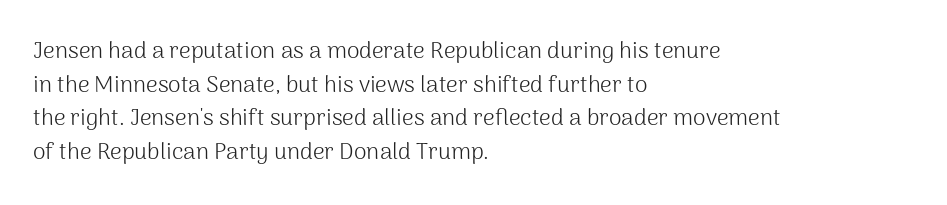
Q: Is the text bold? A: No.
Q: Is the text italic (slanted)? A: No, it is upright.
Q: Is the text underlined? A: No.
Q: How is the paragraph aligned? A: Left-aligned.
Q: Is the spacing between letters normal or unusually wide? A: Normal.
Q: Is the spacing between lines tight, normal or loose? A: Normal.
